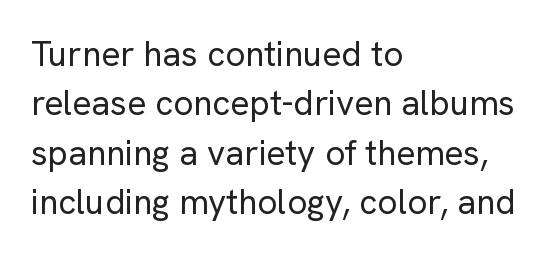
Type style note: lacks serifs. The vertical gap from one line to the next is medium. Tracking here is standard; glyphs follow each other at the usual distance. Bare-footed words on every line. Short and long lines alike share a common starting point at left. Unbolded letterforms with no extra heft.
